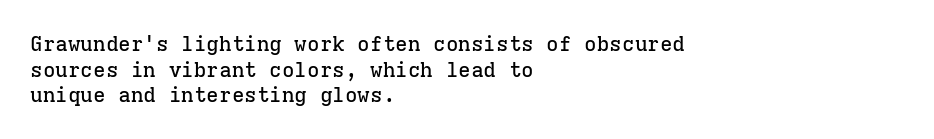
Q: Is the text italic (slanted)? A: No, it is upright.
Q: Is the text underlined? A: No.
Q: How is the paragraph aligned? A: Left-aligned.
Q: Is the spacing between letters normal or unusually wide? A: Normal.
